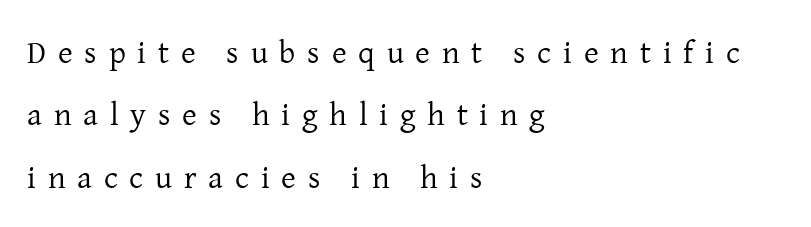
{"serif": "yes", "italic": "no", "bold": "no", "weight": "regular", "width": "normal", "stroke_contrast": "low", "x_height": "medium", "monospaced": "no", "underline": "no", "align": "left", "line_spacing": "loose", "line_spacing_ratio": 1.95, "letter_spacing": "wide", "letter_spacing_em": 0.37, "glyph_px": 32}
